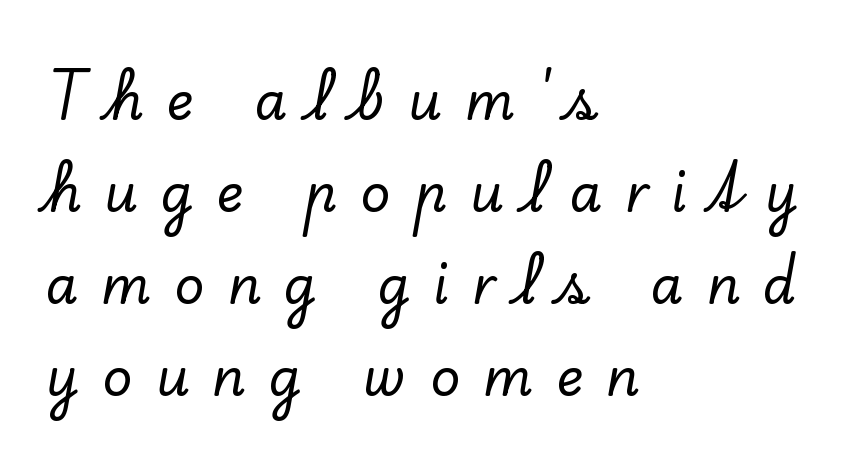
Q: Is the text italic (slanted)? A: Yes.
Q: Is the typeface a serif or a sans-serif typeface? A: Serif.
Q: Is the text underlined? A: No.
Q: How is the paragraph aligned? A: Left-aligned.
Q: Is the spacing between letters normal or unusually wide? A: Unusually wide.
Q: Width (condensed, normal, or wide)? A: Normal.
Q: Stroke contrast? A: Low.
Q: x-height? A: Small.
Q: Monospaced? A: No.
